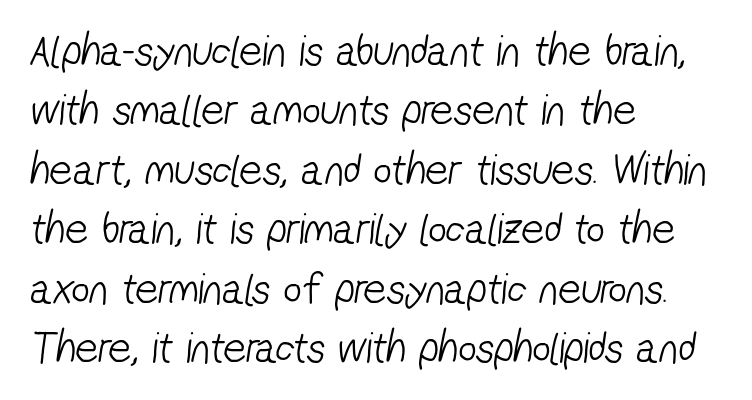
Q: Is the text bold? A: No.
Q: Is the typeface a serif or a sans-serif typeface? A: Sans-serif.
Q: Is the text underlined? A: No.
Q: How is the paragraph aligned? A: Left-aligned.
Q: Is the spacing between letters normal or unusually wide? A: Normal.
Q: Is the spacing between lines tight, normal or loose? A: Normal.
Q: Width (condensed, normal, or wide)? A: Condensed.
Q: Stroke contrast? A: Low.
Q: x-height? A: Medium.
Q: Monospaced? A: No.
